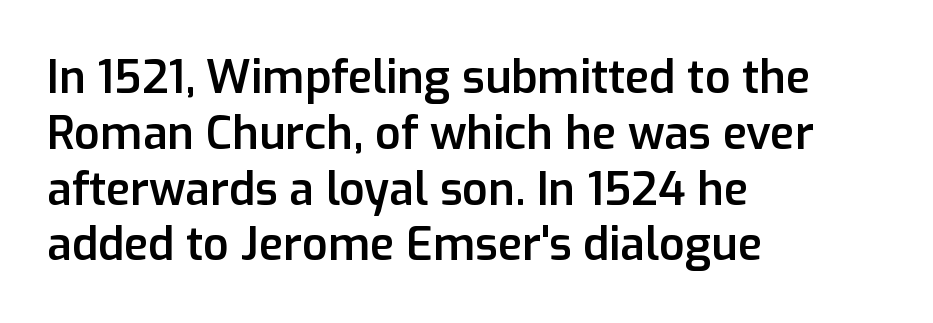
The image shows 45 px semibold sans-serif type, upright; set left-aligned, line spacing 1.24x, normal letter spacing, not underlined; low stroke contrast and a medium x-height.
